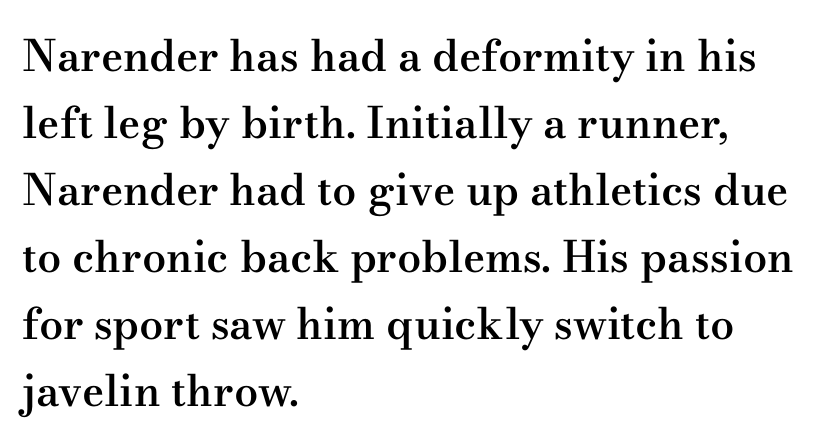
The image shows 43 px semibold, wide serif type, upright; set left-aligned, normal line spacing (1.56x), normal letter spacing, not underlined; medium stroke contrast and a small x-height.
